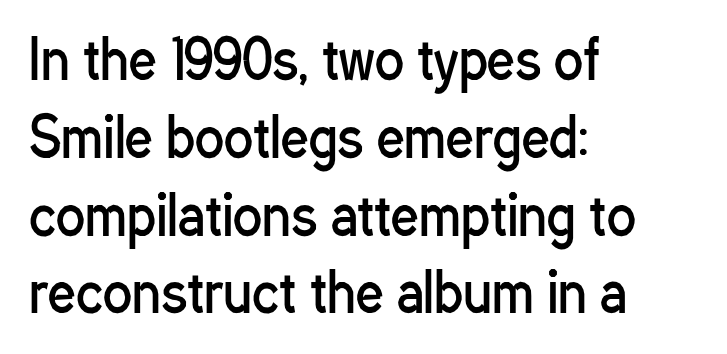
Q: Is the text bold? A: No.
Q: Is the text italic (slanted)? A: No, it is upright.
Q: Is the typeface a serif or a sans-serif typeface? A: Sans-serif.
Q: Is the text underlined? A: No.
Q: How is the paragraph aligned? A: Left-aligned.
Q: Is the spacing between letters normal or unusually wide? A: Normal.
Q: Is the spacing between lines tight, normal or loose? A: Normal.
Q: Width (condensed, normal, or wide)? A: Condensed.
Q: Stroke contrast? A: Low.
Q: x-height? A: Medium.
Q: Monospaced? A: No.
